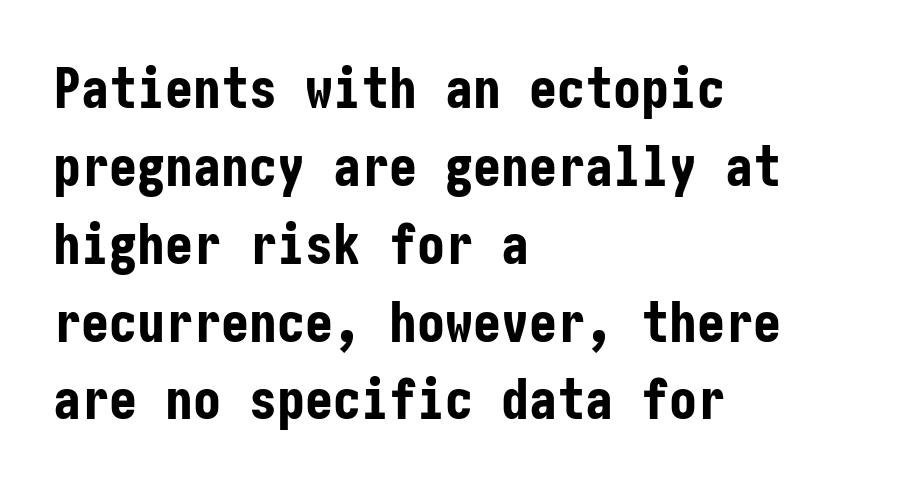
Look at the bottom of the vertical strokes: they stop flat, with no serifs. Clear beneath every line of the passage. The passage shown stacks its lines at a standard gap. Look at the stroke-to-counter ratio: heavy, a bold. The letters stand straight up with perfectly vertical stems. Standard letterfit; no display-style spreading of the glyphs.
